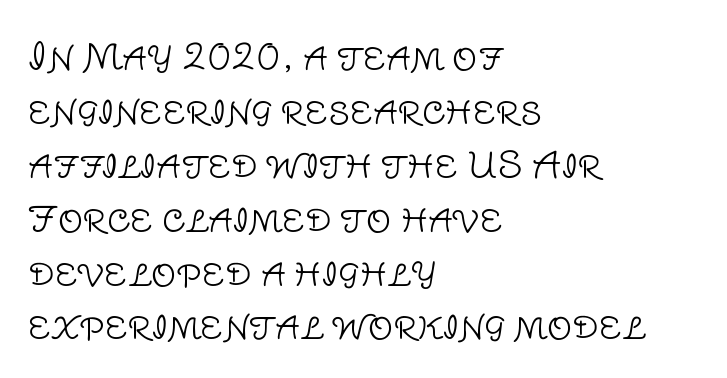
{"serif": "no", "bold": "no", "weight": "light", "width": "normal", "stroke_contrast": "low", "x_height": "large", "monospaced": "no", "underline": "no", "align": "left", "line_spacing": "normal", "line_spacing_ratio": 1.54, "letter_spacing": "normal", "letter_spacing_em": 0.0, "glyph_px": 35}
